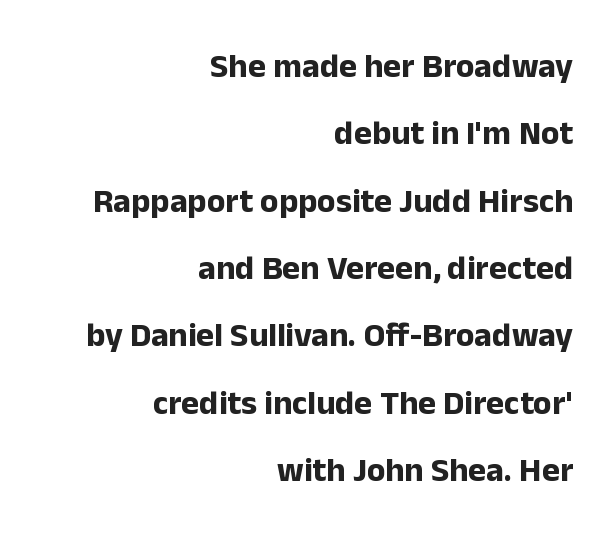
{"serif": "no", "italic": "no", "bold": "yes", "weight": "bold", "width": "normal", "stroke_contrast": "low", "x_height": "medium", "monospaced": "no", "underline": "no", "align": "right", "line_spacing": "loose", "line_spacing_ratio": 1.98, "letter_spacing": "normal", "letter_spacing_em": 0.0, "glyph_px": 34}
